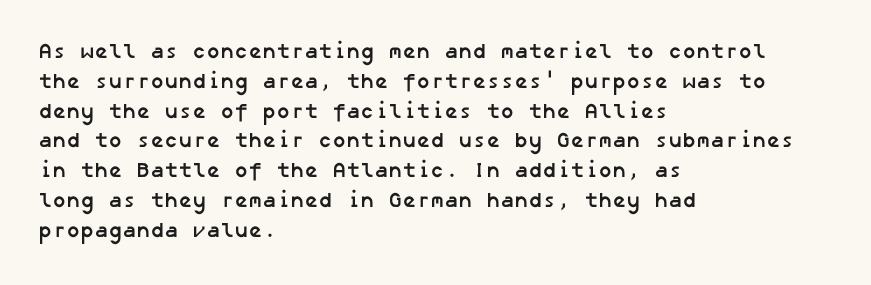
Bold? Absolutely — the strokes are thick and heavy. Does the copy run flush right? No — it runs flush left. Honestly, there is no underline to notice here at all. The lines sit at an ordinary, default distance from one another. Spacing between characters is what you'd get straight out of the box.
